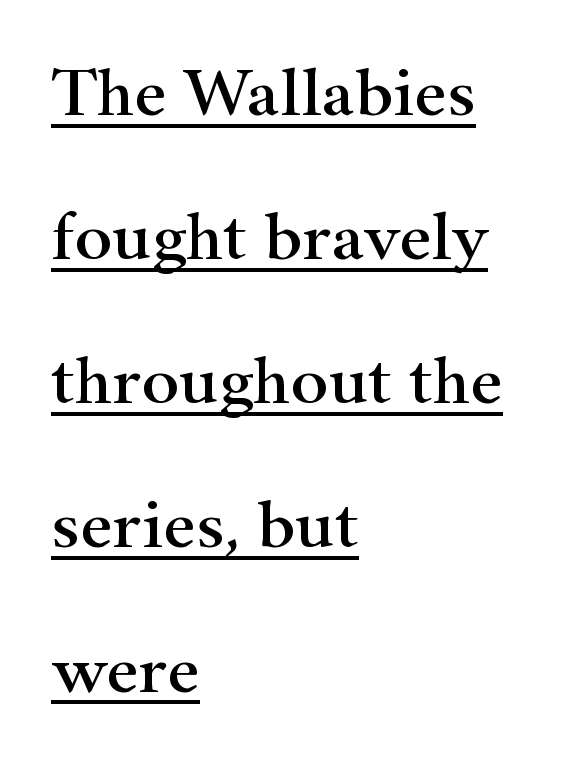
The image shows 71 px wide serif type, upright; set left-aligned, loose line spacing (2.03x), normal letter spacing, underlined; high stroke contrast and a small x-height.
